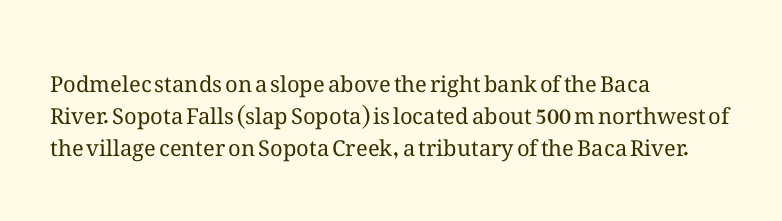
{"italic": "no", "bold": "no", "underline": "no", "align": "left", "line_spacing": "normal", "line_spacing_ratio": 1.46, "letter_spacing": "normal", "letter_spacing_em": 0.0, "glyph_px": 22}
